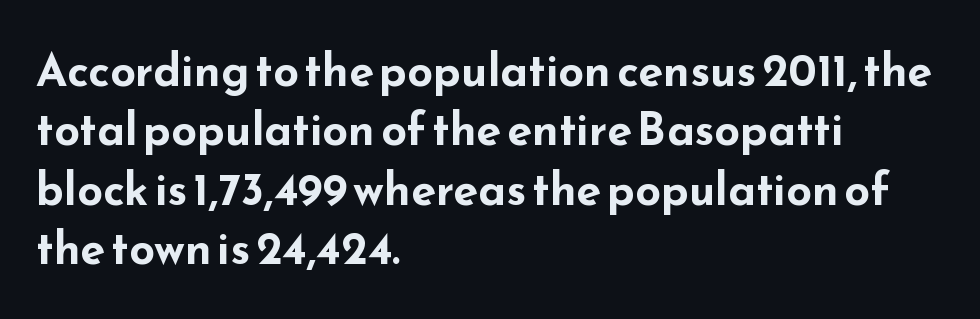
The image shows 45 px bold, wide sans-serif type, upright; set left-aligned, normal line spacing (1.32x), normal letter spacing, not underlined; low stroke contrast and a small x-height.
